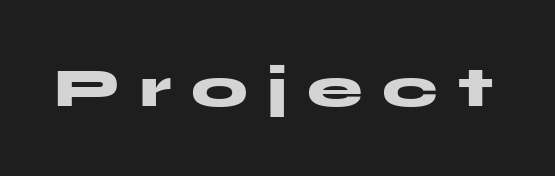
Type without underlining. The passage shown is typed in a proportional face where columns would drift. In terms of letterspacing, this is a distinctly airy, spread setting. The glyphs in this specimen are sans serif.
